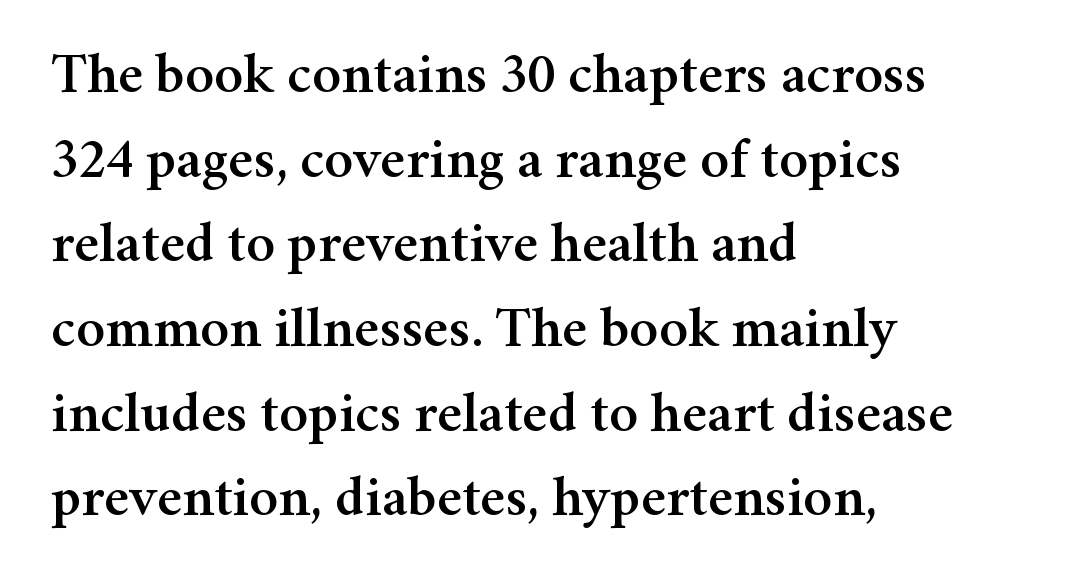
Think of a printed novel: that variable character pitch is what you see here. How would I describe the line gaps? Plain and ordinary. Letters rest on an invisible, unmarked baseline. The passage is arranged the way most books set body copy — flush left. The rendering shows small feet on the letterforms — a serif design. This is roman type, the default non-slanted kind.
